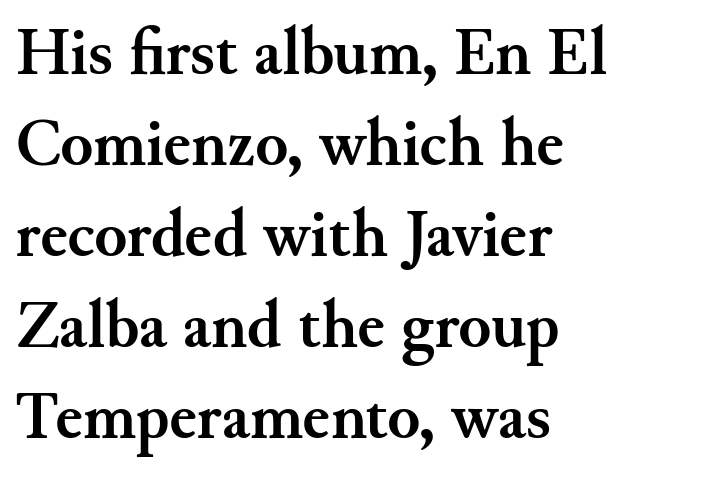
You could call the tracking neutral — neither tight nor loose. Spacing verdict: proportional, widths tailored to each character. What kind of face is this? One with serifs. Posture: vertical. Descenders hang freely into open space. Leading matches the norm, producing a regular column.
